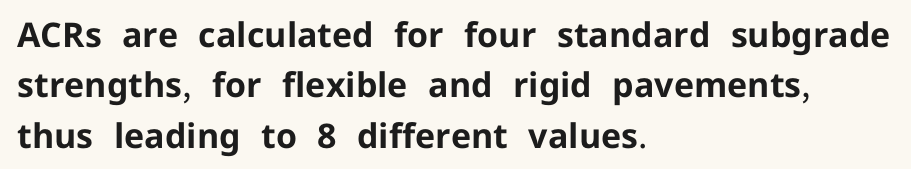
Q: Is the text bold? A: Yes.
Q: Is the text italic (slanted)? A: No, it is upright.
Q: Is the typeface a serif or a sans-serif typeface? A: Sans-serif.
Q: Is the text underlined? A: No.
Q: How is the paragraph aligned? A: Left-aligned.
Q: Is the spacing between letters normal or unusually wide? A: Normal.
Q: Is the spacing between lines tight, normal or loose? A: Normal.
Q: Width (condensed, normal, or wide)? A: Normal.
Q: Stroke contrast? A: Low.
Q: x-height? A: Medium.
Q: Monospaced? A: No.
